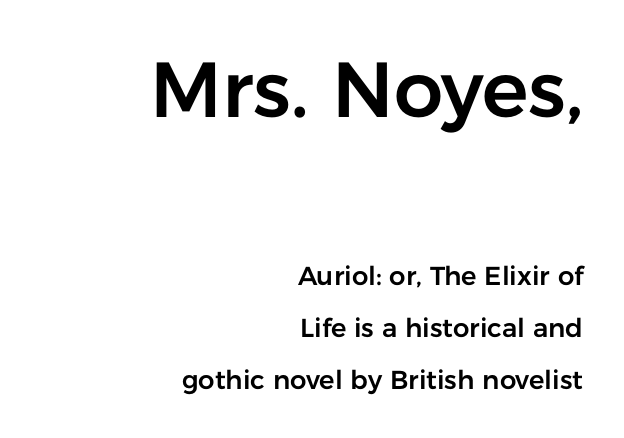
The image shows 78 px sans-serif type, upright; set right-aligned, loose line spacing (2.0x), normal letter spacing, not underlined; the first (top) block is 3.0x larger; low stroke contrast and a medium x-height.
